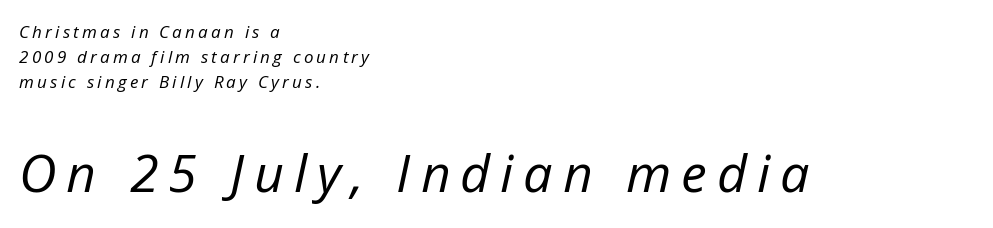
The image shows 52 px regular-weight type, italic (leaning right); set left-aligned, normal line spacing (1.48x), not underlined; the second (bottom) block is 3.06x larger; low stroke contrast and a medium x-height.
